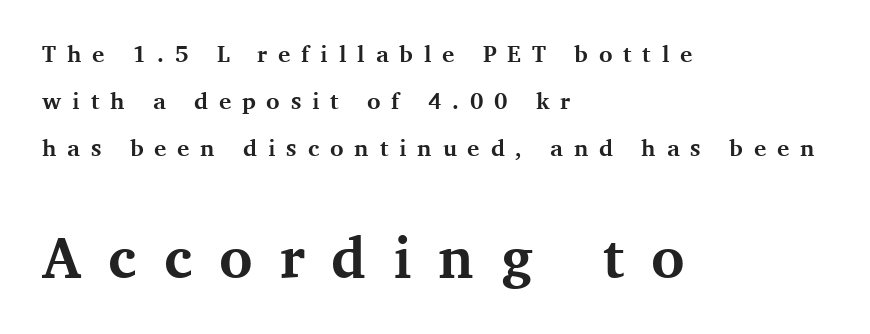
Q: Is the text bold? A: Yes.
Q: Is the text italic (slanted)? A: No, it is upright.
Q: Is the typeface a serif or a sans-serif typeface? A: Serif.
Q: Is the text underlined? A: No.
Q: How is the paragraph aligned? A: Left-aligned.
Q: Is the spacing between letters normal or unusually wide? A: Unusually wide.
Q: Is the spacing between lines tight, normal or loose? A: Loose.
Q: Which block of text is set in a larger size, the first (top) or the second (bottom)? A: The second (bottom) one.
Q: Width (condensed, normal, or wide)? A: Normal.
Q: Stroke contrast? A: Medium.
Q: x-height? A: Medium.
Q: Monospaced? A: No.
